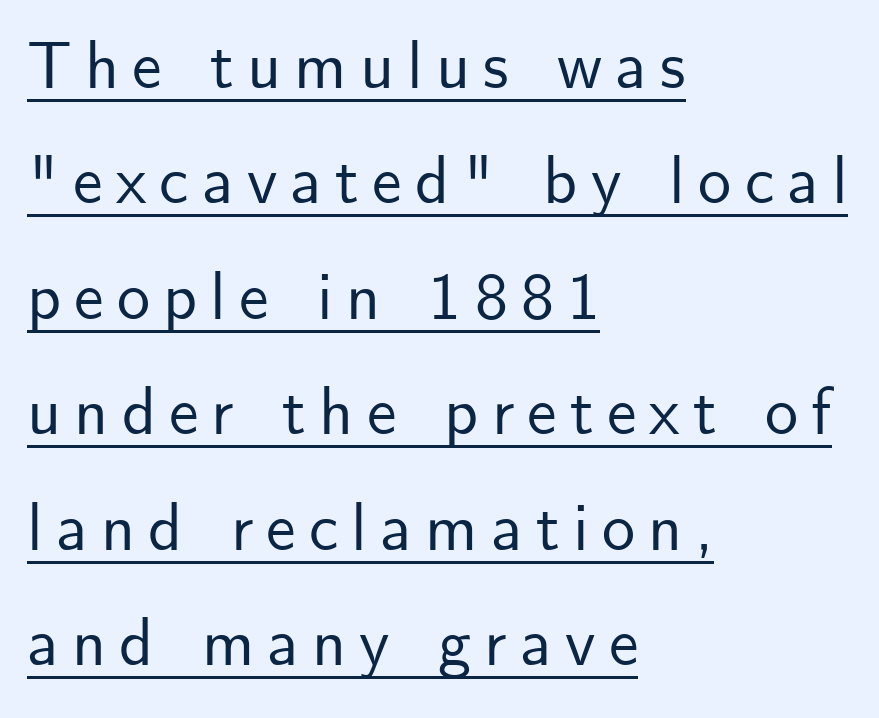
{"serif": "no", "italic": "no", "width": "normal", "stroke_contrast": "low", "x_height": "small", "monospaced": "no", "underline": "yes", "align": "left", "line_spacing_ratio": 1.75, "letter_spacing": "wide", "letter_spacing_em": 0.2, "glyph_px": 66}
